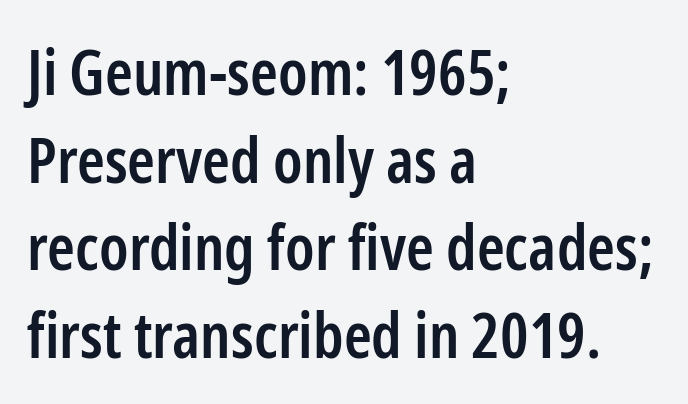
Q: Is the text bold? A: Semi-bold.
Q: Is the text italic (slanted)? A: No, it is upright.
Q: Is the typeface a serif or a sans-serif typeface? A: Sans-serif.
Q: Is the text underlined? A: No.
Q: How is the paragraph aligned? A: Left-aligned.
Q: Is the spacing between letters normal or unusually wide? A: Normal.
Q: Is the spacing between lines tight, normal or loose? A: Normal.
Q: Width (condensed, normal, or wide)? A: Condensed.
Q: Stroke contrast? A: Low.
Q: x-height? A: Medium.
Q: Monospaced? A: No.
